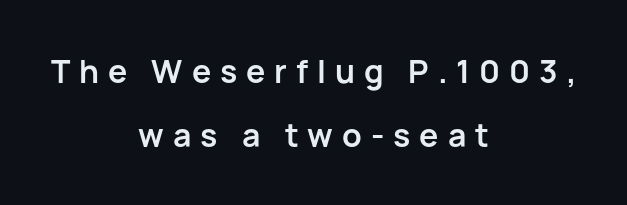
Q: Is the text bold? A: Yes.
Q: Is the text italic (slanted)? A: No, it is upright.
Q: Is the typeface a serif or a sans-serif typeface? A: Sans-serif.
Q: Is the text underlined? A: No.
Q: How is the paragraph aligned? A: Centered.
Q: Is the spacing between letters normal or unusually wide? A: Unusually wide.
Q: Is the spacing between lines tight, normal or loose? A: Loose.
Q: Width (condensed, normal, or wide)? A: Normal.
Q: Stroke contrast? A: Low.
Q: x-height? A: Medium.
Q: Monospaced? A: No.
